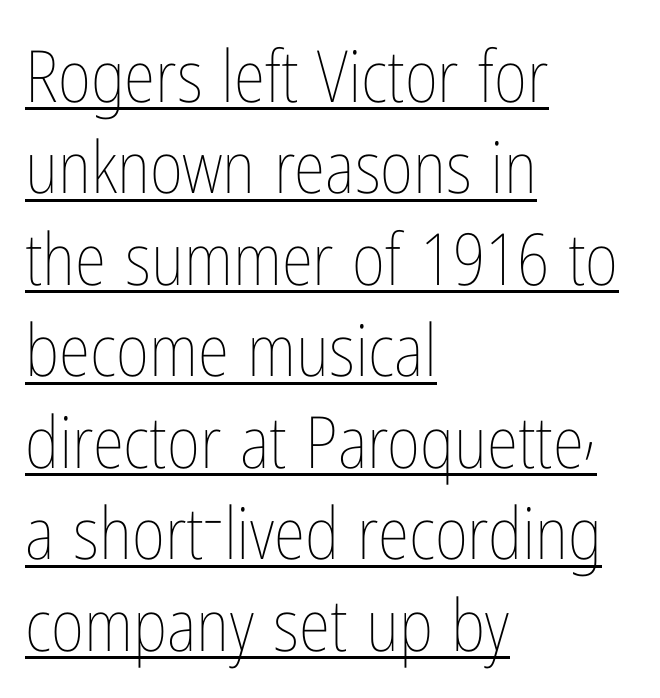
Q: Is the text bold? A: No.
Q: Is the text italic (slanted)? A: No, it is upright.
Q: Is the text underlined? A: Yes.
Q: How is the paragraph aligned? A: Left-aligned.
Q: Is the spacing between letters normal or unusually wide? A: Normal.
Q: Is the spacing between lines tight, normal or loose? A: Normal.
Q: Width (condensed, normal, or wide)? A: Condensed.
Q: Stroke contrast? A: Low.
Q: x-height? A: Medium.
Q: Monospaced? A: No.
